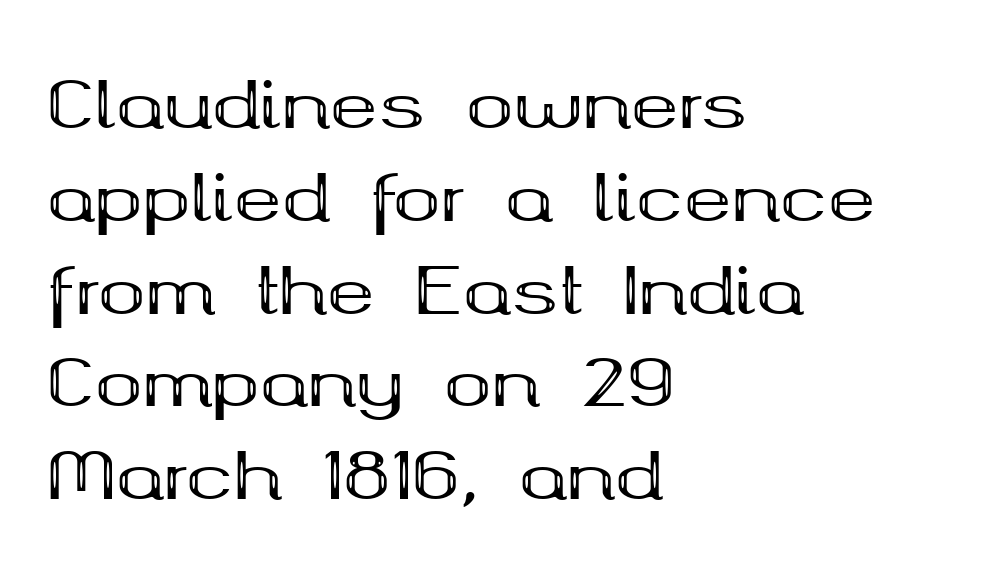
The image shows 64 px bold, wide serif type, upright; set left-aligned, normal line spacing (1.45x), normal letter spacing, not underlined; medium stroke contrast and a medium x-height.
